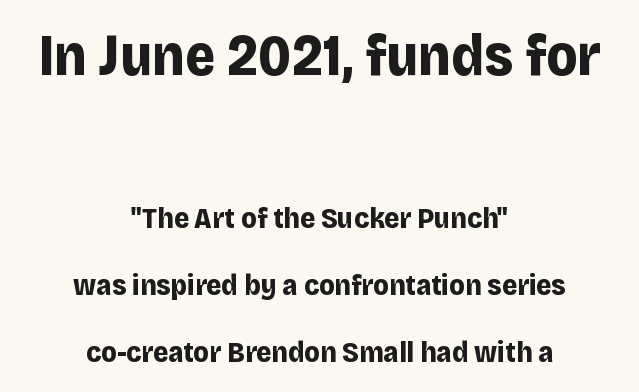
Size contrast runs from large at the top to small at the bottom. Do the characters align in a grid? No, the font is proportional. Does the leading feel generous? Absolutely, it's lavish. As a designer I'd log this as weight 700, bold. The type sits square on the baseline with zero lean.
